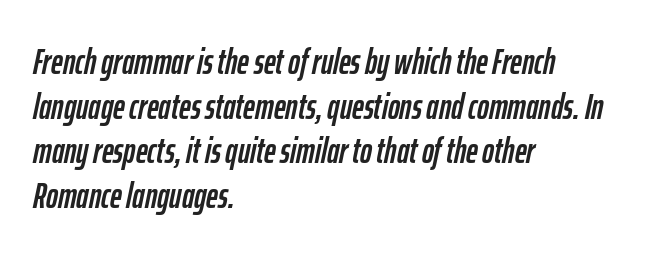
It's the slanting kind of type. The tracking reads as untouched default to a designer's eye. The space beneath each line is pristine and unruled. Note the varied advance widths — an 'i' is clearly narrower than an 'm'.
